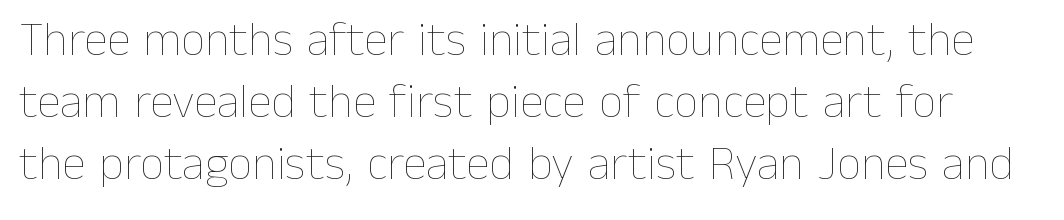
{"italic": "no", "bold": "no", "weight": "thin", "width": "normal", "stroke_contrast": "low", "x_height": "medium", "monospaced": "no", "underline": "no", "line_spacing": "normal", "line_spacing_ratio": 1.29, "letter_spacing": "normal", "letter_spacing_em": 0.0, "glyph_px": 48}
